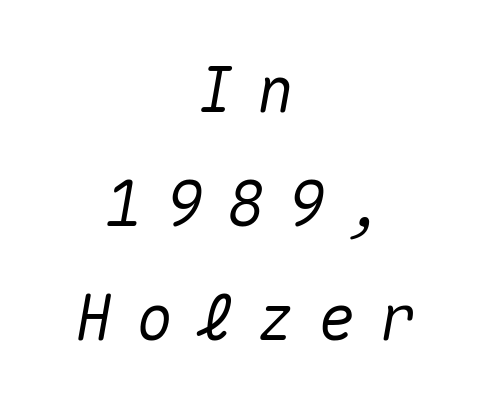
{"italic": "yes", "lean": "right", "slant_degrees": 10, "width": "normal", "stroke_contrast": "medium", "x_height": "medium", "monospaced": "yes", "underline": "no", "align": "center", "line_spacing_ratio": 1.84, "letter_spacing": "wide", "letter_spacing_em": 0.38, "glyph_px": 62}
